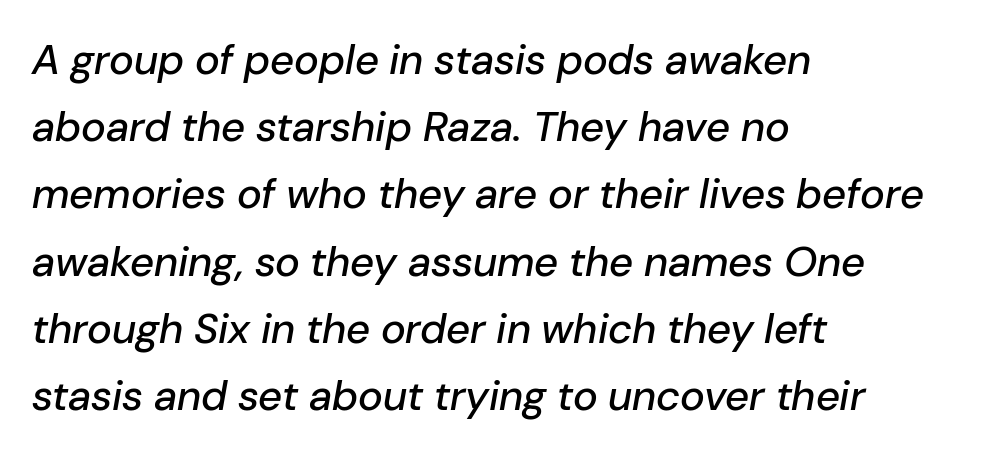
Nobody drew a line under any word here. Spacing verdict: proportional, widths tailored to each character. Students, observe: this is what conventionally led text looks like. Notice how the stems are inclined rather than vertical — that's the hallmark of italics. The rag falls on the right side of this text block. These lines keep a tight, regular rhythm from letter to letter.
